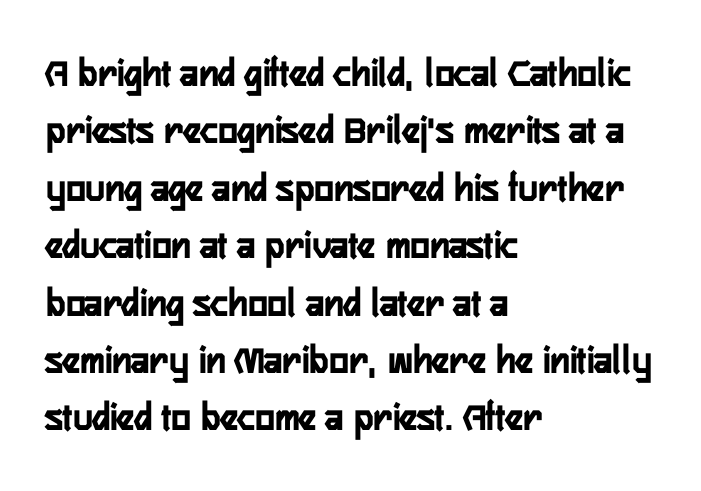
The image shows 41 px semibold, condensed sans-serif type, upright; set left-aligned, normal line spacing (1.4x), normal letter spacing, not underlined; low stroke contrast and a medium x-height.
